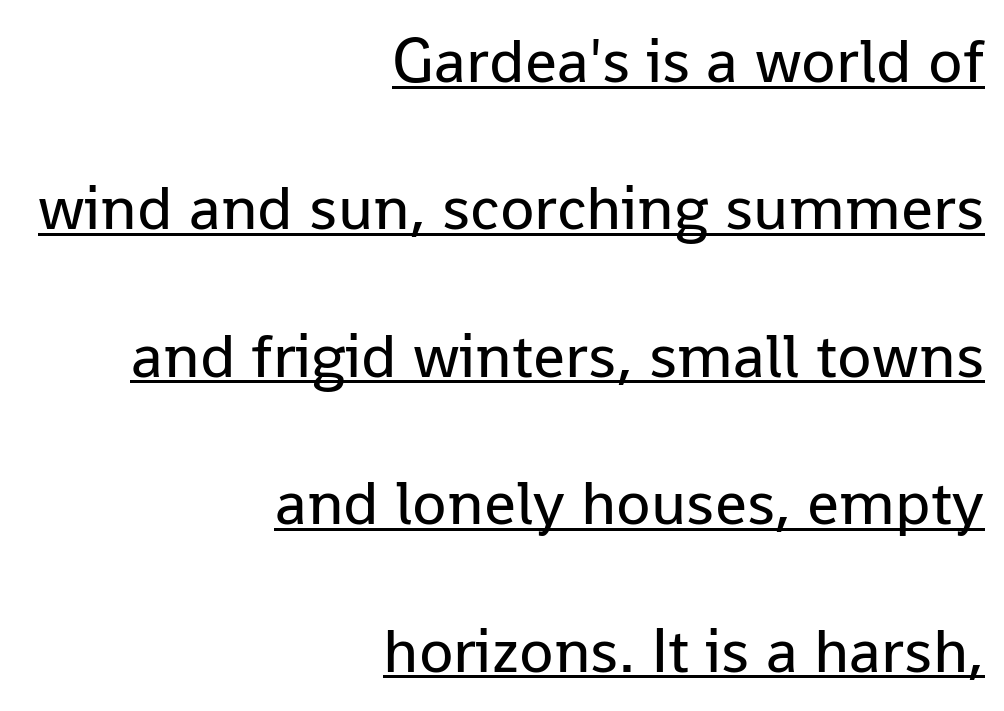
{"serif": "no", "italic": "no", "bold": "no", "weight": "regular", "width": "normal", "stroke_contrast": "low", "x_height": "medium", "monospaced": "no", "underline": "yes", "align": "right", "line_spacing": "loose", "line_spacing_ratio": 2.34, "letter_spacing": "normal", "letter_spacing_em": 0.0, "glyph_px": 63}
